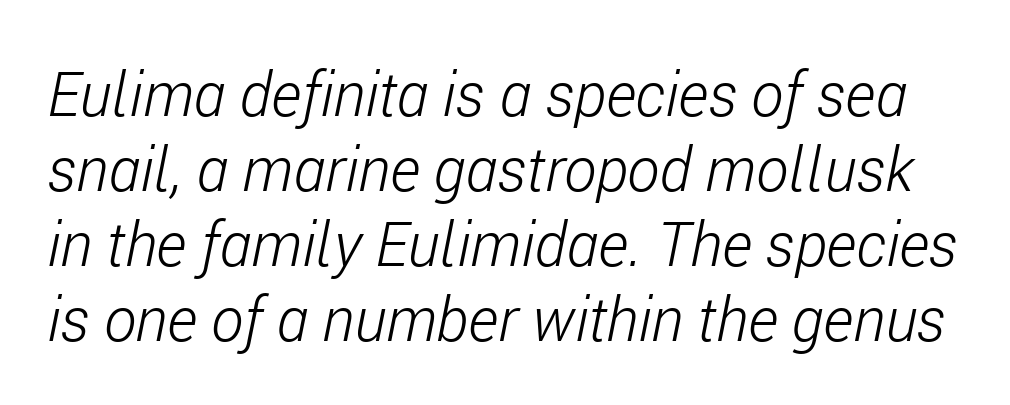
{"italic": "yes", "lean": "right", "slant_degrees": 11, "bold": "no", "weight": "light", "width": "condensed", "stroke_contrast": "low", "x_height": "medium", "monospaced": "no", "underline": "no", "line_spacing_ratio": 1.23, "letter_spacing": "normal", "letter_spacing_em": 0.0, "glyph_px": 61}
